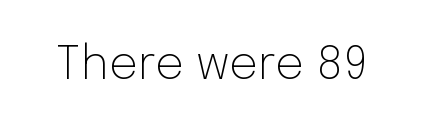
The image shows 46 px light sans-serif type, upright; set normal letter spacing, not underlined; low stroke contrast and a medium x-height.
